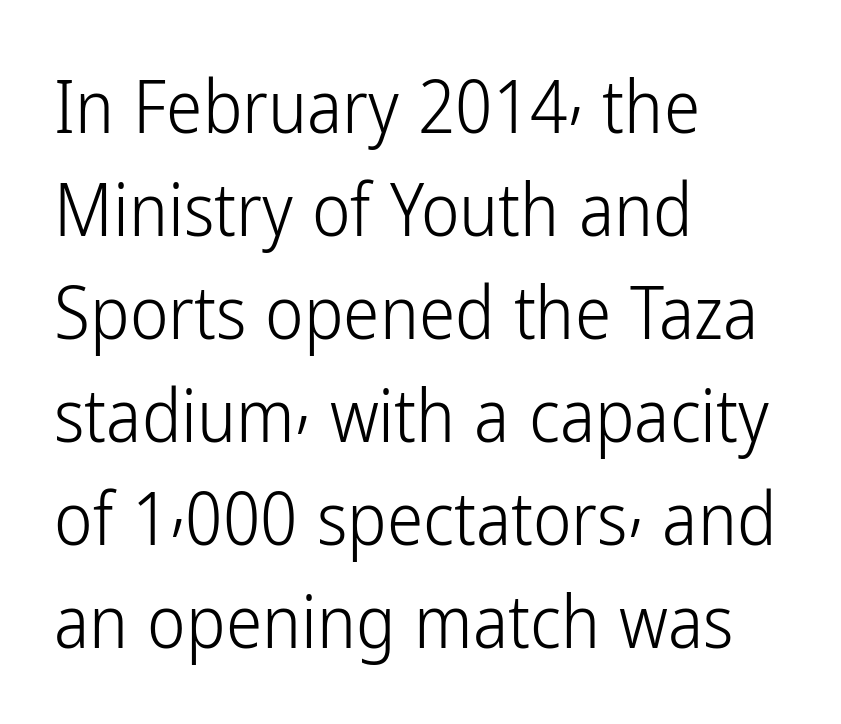
Q: Is the text bold? A: No.
Q: Is the text italic (slanted)? A: No, it is upright.
Q: Is the typeface a serif or a sans-serif typeface? A: Sans-serif.
Q: Is the text underlined? A: No.
Q: How is the paragraph aligned? A: Left-aligned.
Q: Is the spacing between letters normal or unusually wide? A: Normal.
Q: Is the spacing between lines tight, normal or loose? A: Normal.
Q: Width (condensed, normal, or wide)? A: Condensed.
Q: Stroke contrast? A: Low.
Q: x-height? A: Medium.
Q: Monospaced? A: No.
